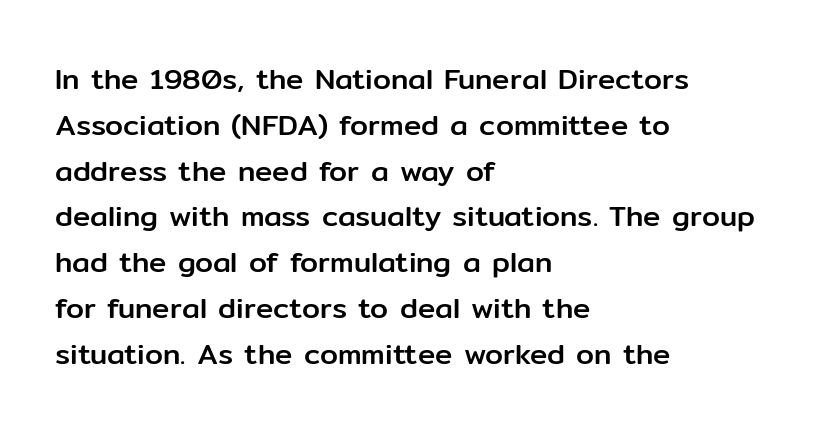
{"serif": "no", "italic": "no", "width": "normal", "stroke_contrast": "low", "x_height": "medium", "monospaced": "no", "underline": "no", "align": "left", "line_spacing": "normal", "line_spacing_ratio": 1.58, "letter_spacing": "normal", "letter_spacing_em": 0.0, "glyph_px": 29}
